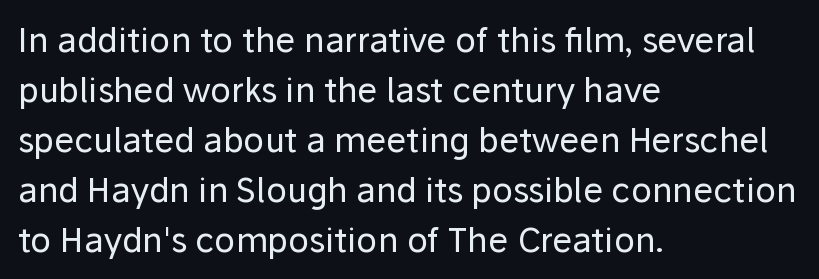
Nope, no serifs anywhere on these letters. Leading: standard. The string is rendered with underlining switched off. Here the designer chose a conventional face with non-uniform glyph widths. No extra ink here — the face is not bold. The letters sit at their default tracking, neither squeezed nor spread.
